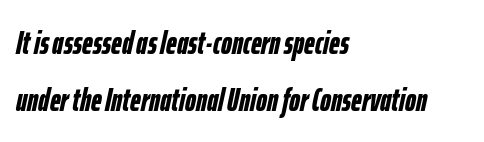
{"italic": "yes", "lean": "right", "slant_degrees": 12, "bold": "yes", "weight": "semibold", "width": "condensed", "stroke_contrast": "low", "x_height": "medium", "monospaced": "no", "underline": "no", "align": "left", "line_spacing_ratio": 1.72, "letter_spacing": "normal", "letter_spacing_em": 0.0, "glyph_px": 33}
